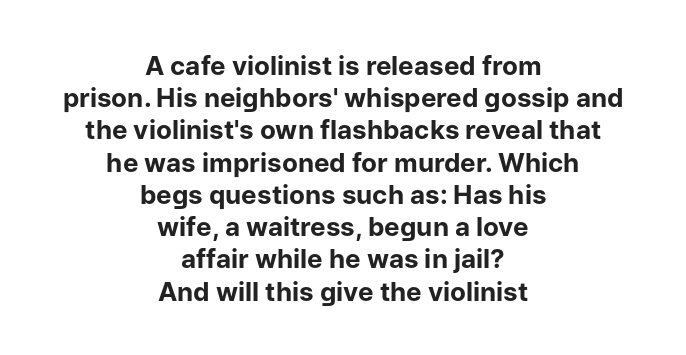
{"italic": "no", "bold": "yes", "underline": "no", "align": "center", "line_spacing_ratio": 1.24, "letter_spacing": "normal", "letter_spacing_em": 0.0, "glyph_px": 26}
